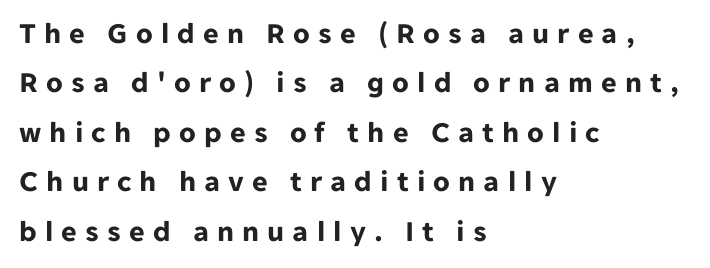
Q: Is the text bold? A: Yes.
Q: Is the text italic (slanted)? A: No, it is upright.
Q: Is the typeface a serif or a sans-serif typeface? A: Sans-serif.
Q: Is the text underlined? A: No.
Q: How is the paragraph aligned? A: Left-aligned.
Q: Is the spacing between letters normal or unusually wide? A: Unusually wide.
Q: Is the spacing between lines tight, normal or loose? A: Normal.
Q: Width (condensed, normal, or wide)? A: Normal.
Q: Stroke contrast? A: Low.
Q: x-height? A: Medium.
Q: Monospaced? A: No.
